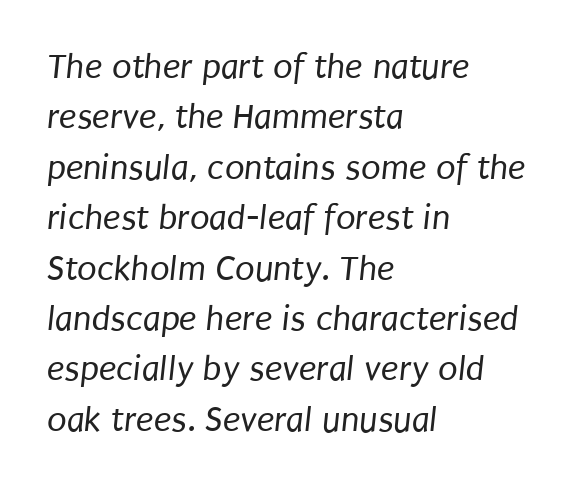
Q: Is the text bold? A: No.
Q: Is the typeface a serif or a sans-serif typeface? A: Sans-serif.
Q: Is the text underlined? A: No.
Q: How is the paragraph aligned? A: Left-aligned.
Q: Is the spacing between letters normal or unusually wide? A: Normal.
Q: Is the spacing between lines tight, normal or loose? A: Normal.
Q: Width (condensed, normal, or wide)? A: Condensed.
Q: Stroke contrast? A: Low.
Q: x-height? A: Large.
Q: Monospaced? A: No.
